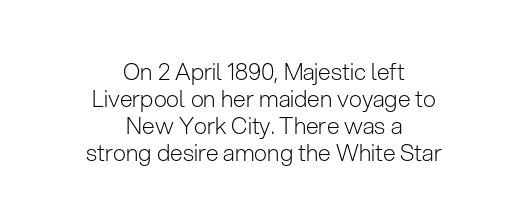
The font's upright variant was chosen for this text. The baseline area is clear. Tracking here is standard; glyphs follow each other at the usual distance. The compositor balanced each line on the midline.
